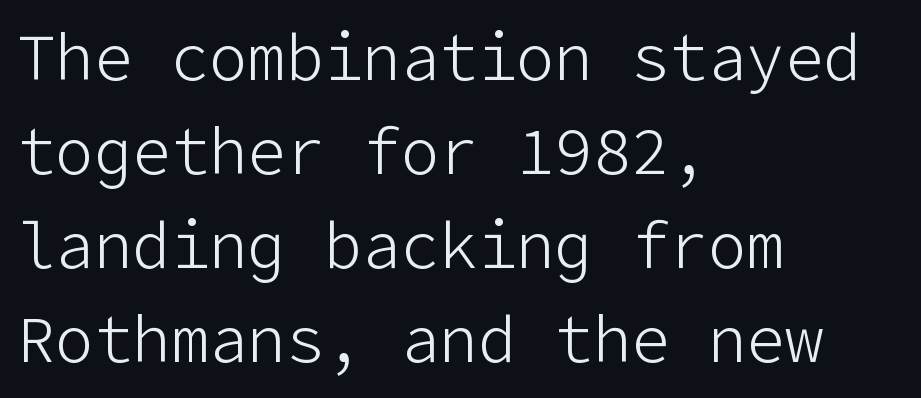
Q: Is the text bold? A: No.
Q: Is the text italic (slanted)? A: No, it is upright.
Q: Is the typeface a serif or a sans-serif typeface? A: Sans-serif.
Q: Is the text underlined? A: No.
Q: How is the paragraph aligned? A: Left-aligned.
Q: Is the spacing between letters normal or unusually wide? A: Normal.
Q: Is the spacing between lines tight, normal or loose? A: Normal.
Q: Width (condensed, normal, or wide)? A: Normal.
Q: Stroke contrast? A: Low.
Q: x-height? A: Medium.
